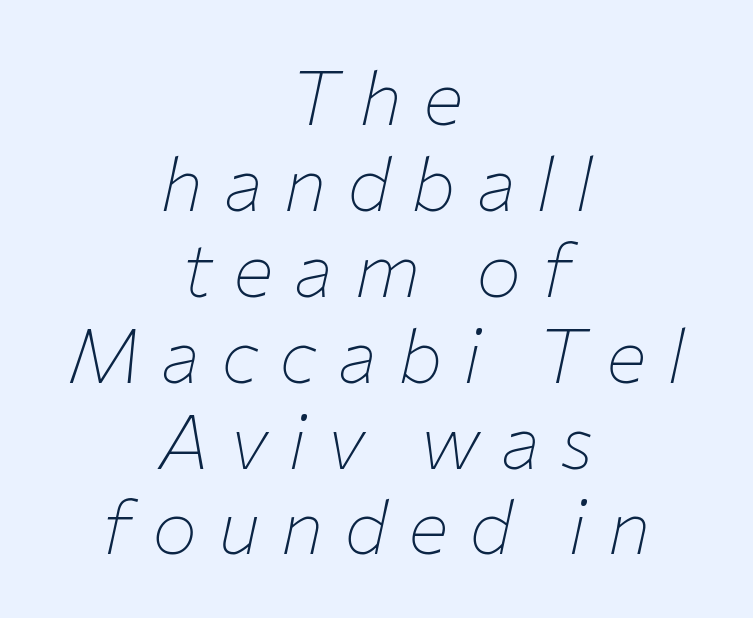
Q: Is the text bold? A: No.
Q: Is the text italic (slanted)? A: Yes, it leans right by about 12 degrees.
Q: Is the text underlined? A: No.
Q: How is the paragraph aligned? A: Centered.
Q: Is the spacing between letters normal or unusually wide? A: Unusually wide.
Q: Is the spacing between lines tight, normal or loose? A: Tight.
Q: Width (condensed, normal, or wide)? A: Normal.
Q: Stroke contrast? A: Low.
Q: x-height? A: Medium.
Q: Monospaced? A: No.
